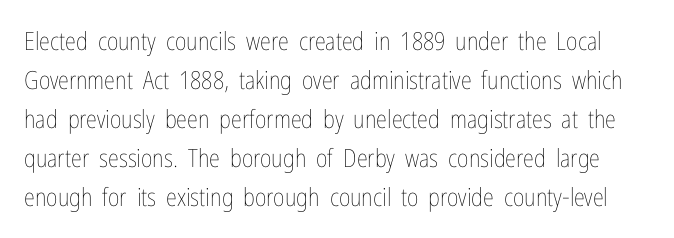
A typesetter would call this leading conventional body-copy spacing. Each row of text sits above clean, open space. The letterforms sit shoulder to shoulder at normal distance. Is the stroke heavy? The answer is a plain regular-or-lighter.
